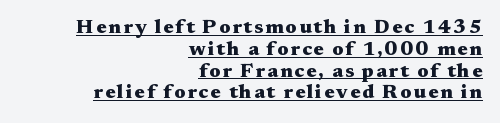
{"italic": "no", "bold": "yes", "underline": "yes", "align": "right", "line_spacing": "tight", "line_spacing_ratio": 1.09, "glyph_px": 20}
